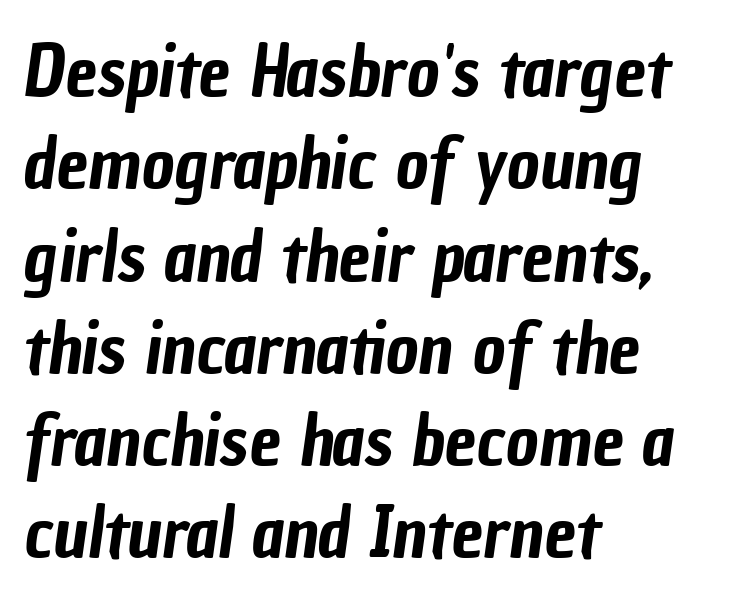
Check where the strokes stop: nothing finishes them off — pure sans. Each letter keeps its own natural width here, so spacing adapts to shape. Every row of glyphs begins at an identical x-position on the left. The foot of each line stays bare and open. What stands out about the letter spacing? Nothing — it is the standard amount. The space between consecutive lines is moderate.
